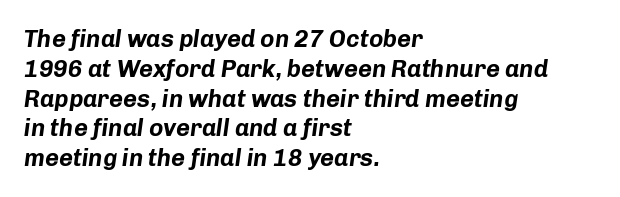
These lines were composed using italics. These lines keep a tight, regular rhythm from letter to letter. These lines are set flush left with a ragged right edge. The strokes are fattened all the way to bold. The space beneath each line is pristine and unruled.
